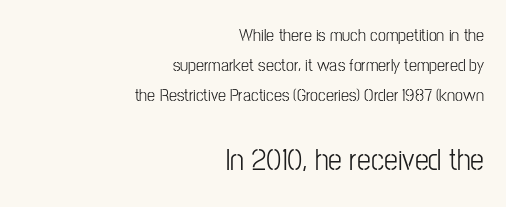
Regular leading. Right-aligned paragraph, ragged on the left. You could not count columns in this text — the font is proportionally spaced. You can tell it's not italic because the verticals are truly vertical.
